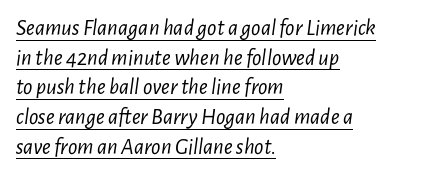
Q: Is the text bold? A: No.
Q: Is the text italic (slanted)? A: Yes, it leans right by about 7 degrees.
Q: Is the text underlined? A: Yes.
Q: How is the paragraph aligned? A: Left-aligned.
Q: Is the spacing between letters normal or unusually wide? A: Normal.
Q: Is the spacing between lines tight, normal or loose? A: Normal.
